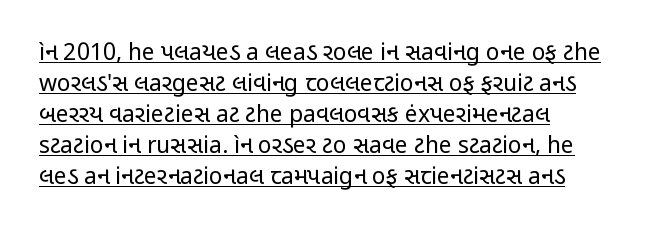
{"italic": "no", "bold": "no", "underline": "yes", "align": "left", "line_spacing": "normal", "line_spacing_ratio": 1.35, "letter_spacing": "normal", "letter_spacing_em": 0.0, "glyph_px": 23}
